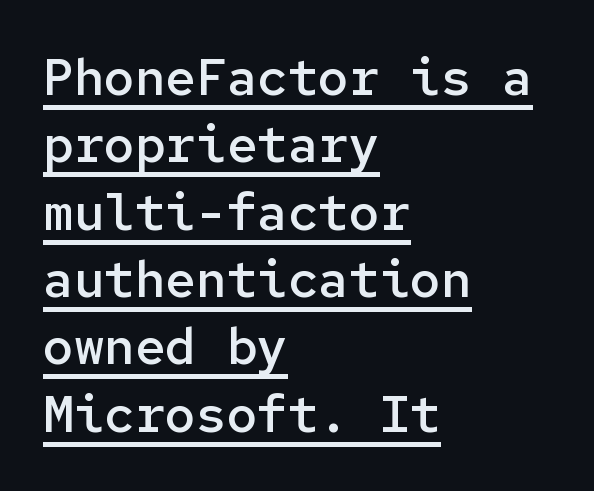
The image shows 51 px semibold sans-serif type, upright, monospaced; set left-aligned, normal line spacing (1.32x), normal letter spacing, underlined; low stroke contrast and a medium x-height.
